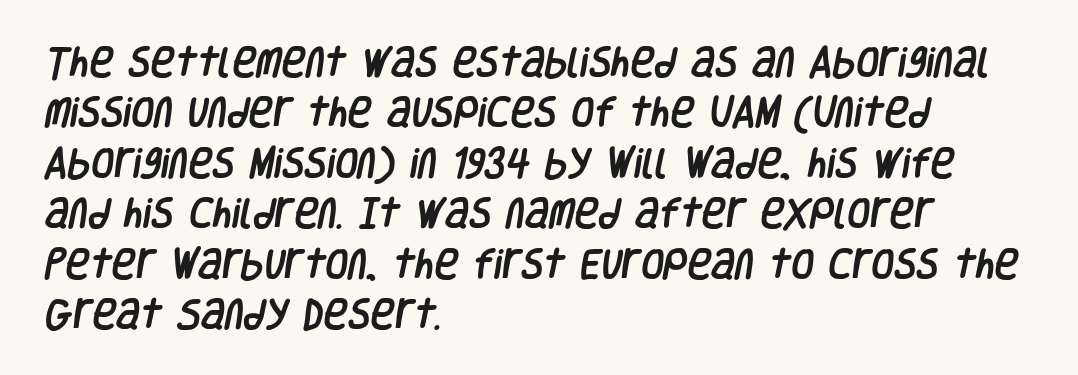
Q: Is the typeface a serif or a sans-serif typeface? A: Sans-serif.
Q: Is the text underlined? A: No.
Q: How is the paragraph aligned? A: Left-aligned.
Q: Is the spacing between letters normal or unusually wide? A: Normal.
Q: Is the spacing between lines tight, normal or loose? A: Normal.
Q: Width (condensed, normal, or wide)? A: Condensed.
Q: Stroke contrast? A: Low.
Q: x-height? A: Large.
Q: Monospaced? A: No.
